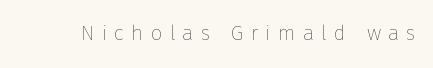
No heavy texture on the line: the type isn't bold. Underlining? Definitely not there. You can tell it's not italic because the verticals are truly vertical. Look at the tracking — it's clearly loosened, letters drifting apart.
